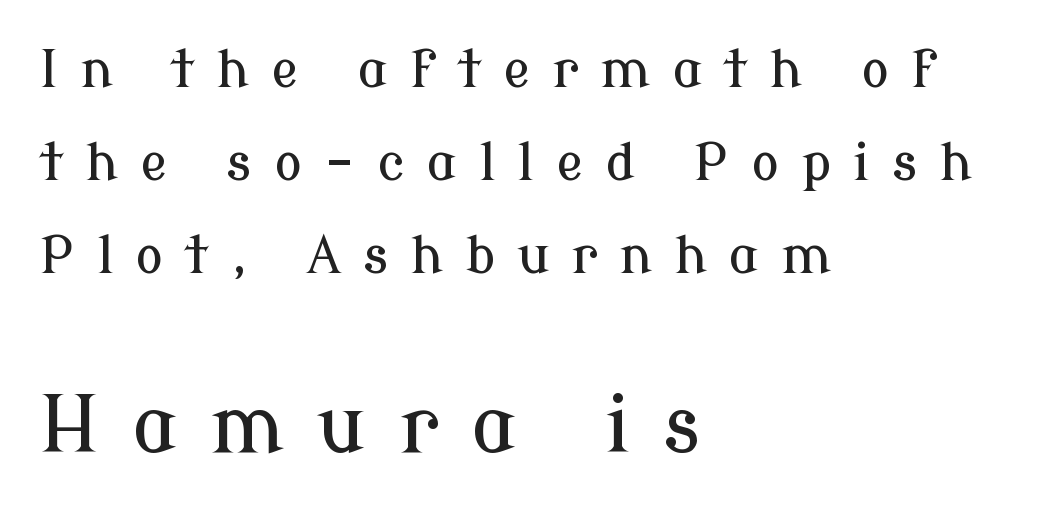
Decoration check: the copy has no underline. Look at the bottom of the vertical strokes: they flare into serifs here. The designer gave the closing block more size than the opening block. Italic? Not at all — the glyphs are vertical. You could not count columns in this text — the font is proportionally spaced.
